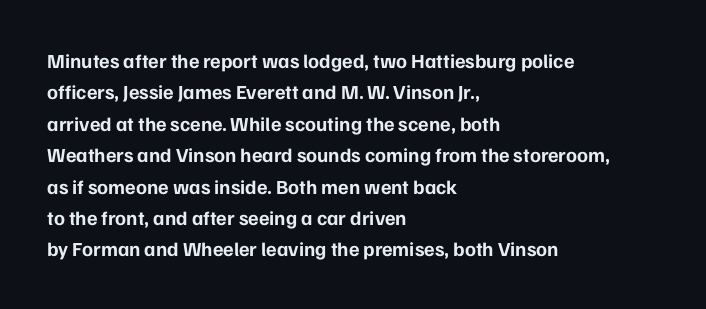
Ascenders rise straight up at ninety degrees. Just letters on the line, the space beneath them empty. Normally led — the rows are evenly, conventionally spaced. Here the glyphs are tracked normally, forming tight word shapes. The characters look thick and weighty, a clear bold.
